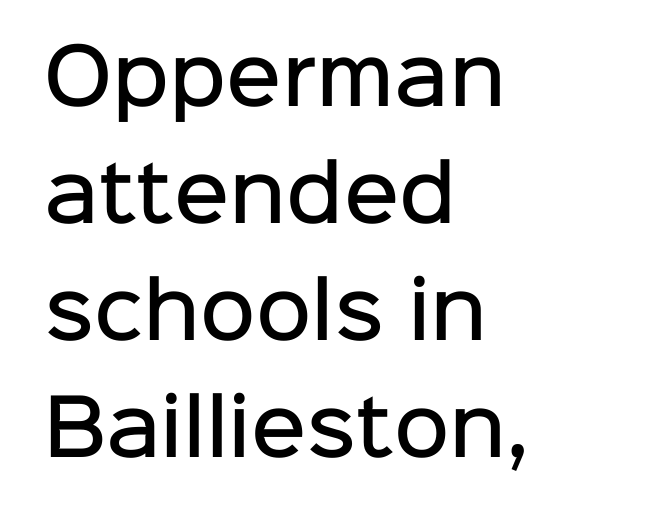
Q: Is the text bold? A: Semi-bold.
Q: Is the text italic (slanted)? A: No, it is upright.
Q: Is the typeface a serif or a sans-serif typeface? A: Sans-serif.
Q: Is the text underlined? A: No.
Q: How is the paragraph aligned? A: Left-aligned.
Q: Is the spacing between letters normal or unusually wide? A: Normal.
Q: Is the spacing between lines tight, normal or loose? A: Normal.
Q: Width (condensed, normal, or wide)? A: Normal.
Q: Stroke contrast? A: Low.
Q: x-height? A: Medium.
Q: Monospaced? A: No.
